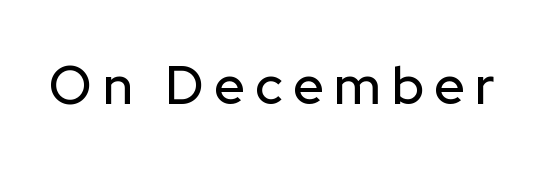
Anything drawn beneath the words? Only blank space. These lines are composed in type without serifs. Is the letter spacing exaggerated? Yes — the characters are pushed far apart. You could not count columns in this text — the font is proportionally spaced.
